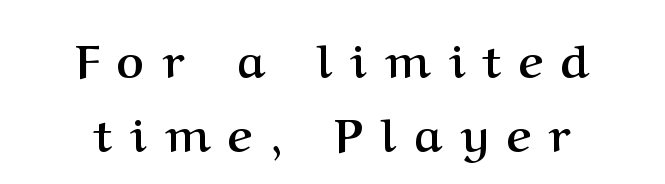
Q: Is the text bold? A: Yes.
Q: Is the text italic (slanted)? A: No, it is upright.
Q: Is the typeface a serif or a sans-serif typeface? A: Serif.
Q: Is the text underlined? A: No.
Q: How is the paragraph aligned? A: Centered.
Q: Is the spacing between letters normal or unusually wide? A: Unusually wide.
Q: Is the spacing between lines tight, normal or loose? A: Normal.
Q: Width (condensed, normal, or wide)? A: Normal.
Q: Stroke contrast? A: Medium.
Q: x-height? A: Medium.
Q: Monospaced? A: No.
